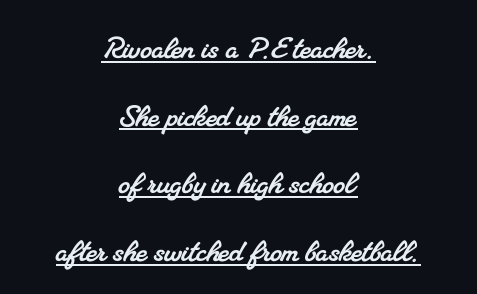
The image shows 37 px serif type; set centered, line spacing 1.83x, normal letter spacing, underlined; medium stroke contrast and a small x-height.
